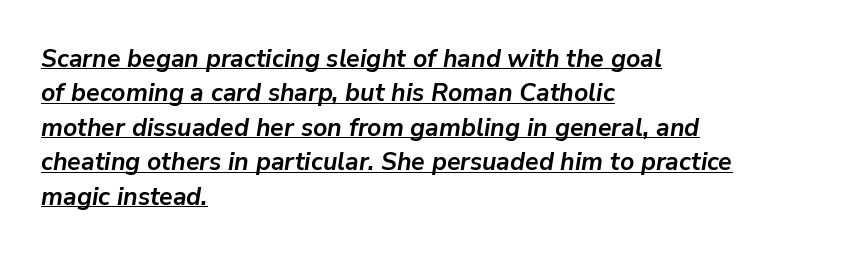
You can tell it's italic because the verticals aren't actually vertical. The glyphs have the mass of a bold cut. A typesetter would call this zero additional tracking. The typesetter has applied underlining to the passage shown. This block has exactly the height ordinary leading produces. Reading down the block, your eye returns to a fixed left position each line.
